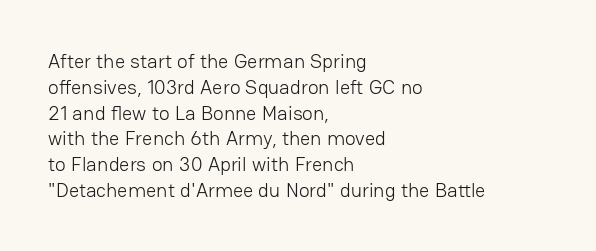
Interline gaps are of average width in this sample. Style check: upright. Tracking here is standard; glyphs follow each other at the usual distance. Stroke mass is kept to a normal reading level or below. Beneath every word, the page is bare. Leftover space on each line is placed entirely after the last word.
